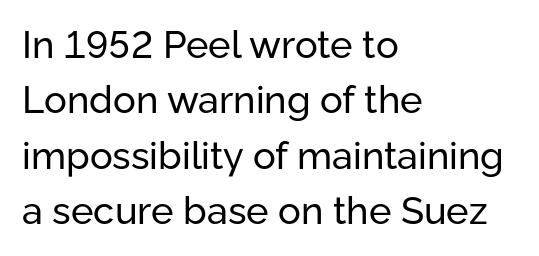
Q: Is the text bold? A: No.
Q: Is the text italic (slanted)? A: No, it is upright.
Q: Is the typeface a serif or a sans-serif typeface? A: Sans-serif.
Q: Is the text underlined? A: No.
Q: How is the paragraph aligned? A: Left-aligned.
Q: Is the spacing between letters normal or unusually wide? A: Normal.
Q: Is the spacing between lines tight, normal or loose? A: Normal.
Q: Width (condensed, normal, or wide)? A: Normal.
Q: Stroke contrast? A: Low.
Q: x-height? A: Medium.
Q: Monospaced? A: No.
